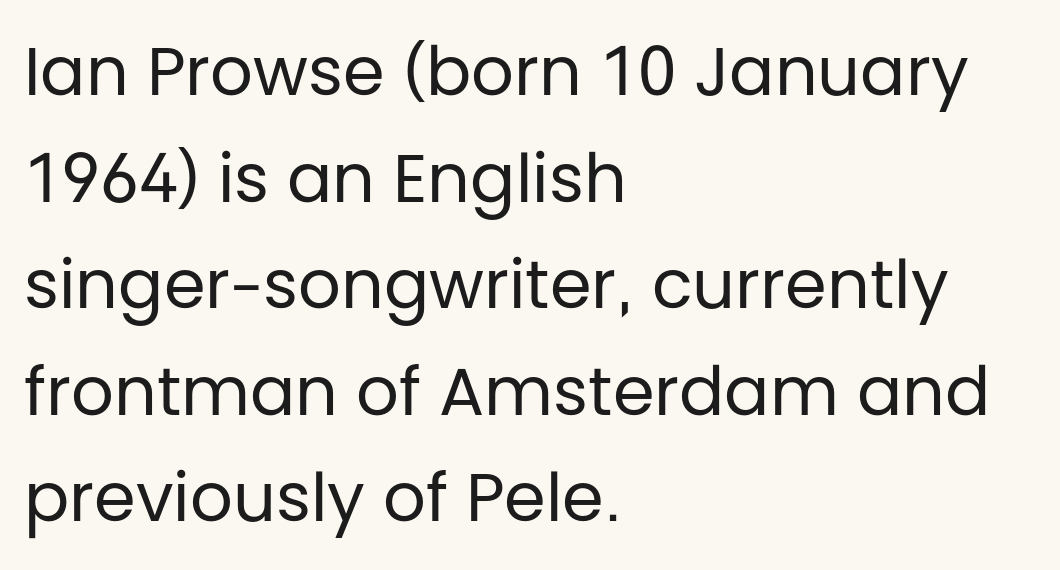
The image shows 67 px regular-weight sans-serif type, upright; set left-aligned, normal line spacing (1.59x), normal letter spacing, not underlined; low stroke contrast and a large x-height.
